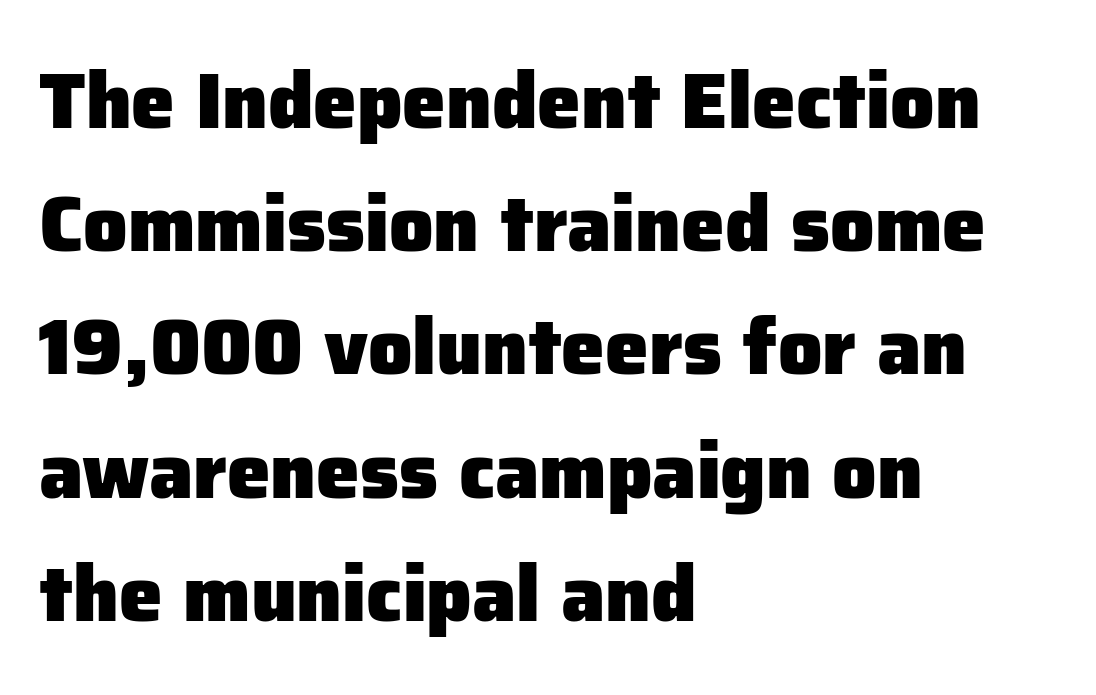
{"serif": "no", "italic": "no", "bold": "yes", "weight": "heavy", "width": "normal", "stroke_contrast": "low", "x_height": "medium", "monospaced": "no", "underline": "no", "align": "left", "line_spacing": "normal", "line_spacing_ratio": 1.58, "letter_spacing": "normal", "letter_spacing_em": 0.0, "glyph_px": 78}
